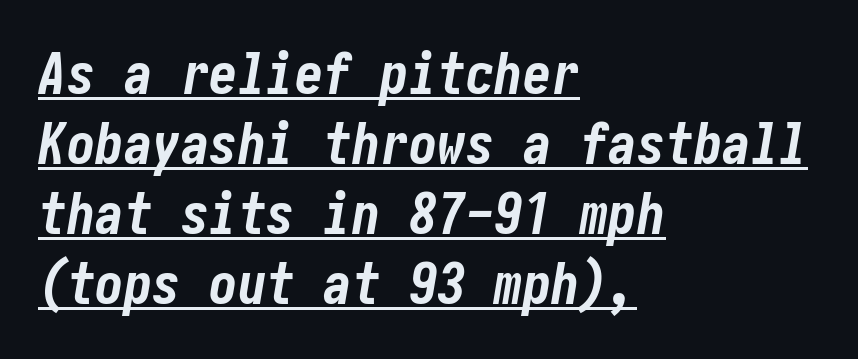
Q: Is the text bold? A: Yes.
Q: Is the text italic (slanted)? A: Yes, it leans right by about 10 degrees.
Q: Is the text underlined? A: Yes.
Q: How is the paragraph aligned? A: Left-aligned.
Q: Is the spacing between letters normal or unusually wide? A: Normal.
Q: Width (condensed, normal, or wide)? A: Condensed.
Q: Stroke contrast? A: Low.
Q: x-height? A: Medium.
